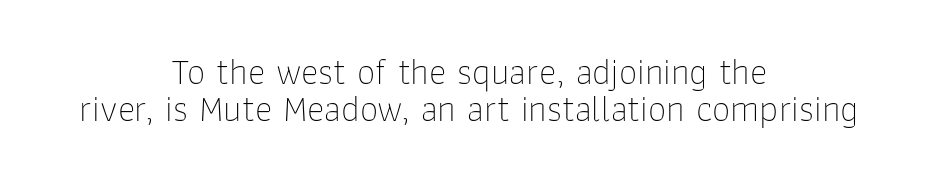
{"serif": "no", "italic": "no", "bold": "no", "weight": "thin", "width": "normal", "stroke_contrast": "low", "x_height": "medium", "monospaced": "no", "underline": "no", "align": "center", "line_spacing": "tight", "line_spacing_ratio": 1.01, "letter_spacing": "normal", "letter_spacing_em": 0.0, "glyph_px": 37}
